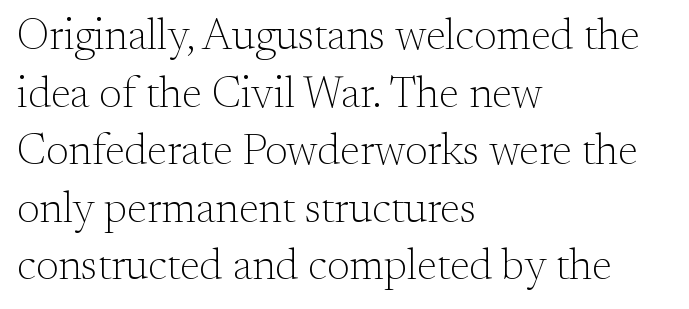
Think of a printed novel: that variable character pitch is what you see here. Stroke mass is kept to a normal reading level or below. If you measured baseline to baseline, you'd find a middling distance. Every stem runs plumb, perpendicular to the baseline. The text was rendered using a seriffed face with decorative stroke endings. How are the letters spaced? Ordinarily, with no added tracking.
